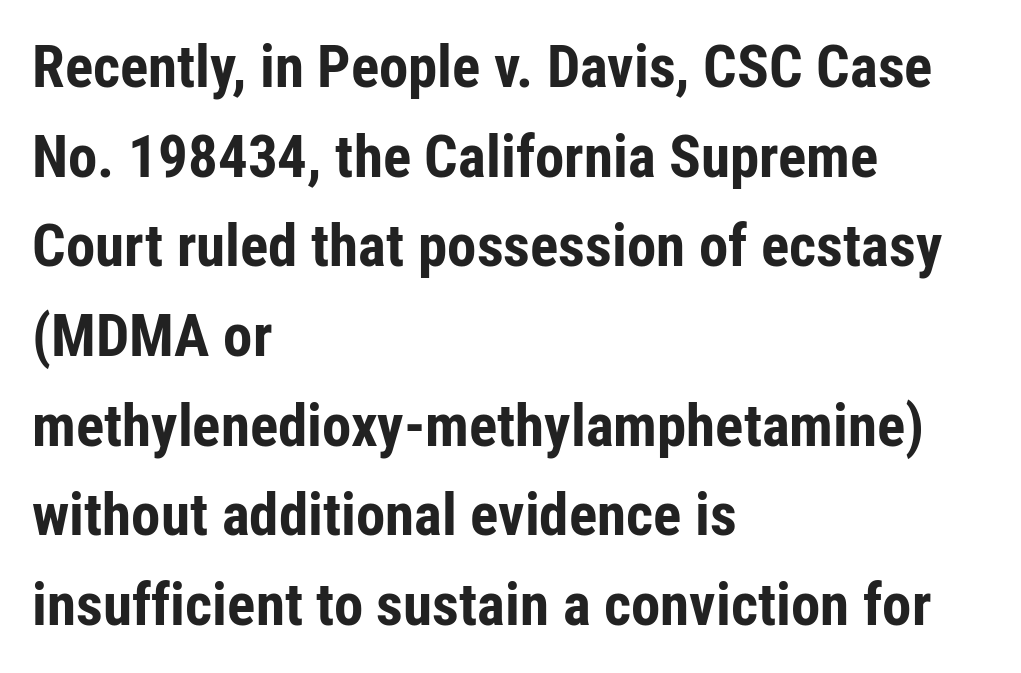
{"serif": "no", "italic": "no", "bold": "yes", "weight": "bold", "width": "condensed", "stroke_contrast": "low", "x_height": "medium", "monospaced": "no", "underline": "no", "align": "left", "line_spacing": "normal", "line_spacing_ratio": 1.52, "letter_spacing": "normal", "letter_spacing_em": 0.0, "glyph_px": 59}
